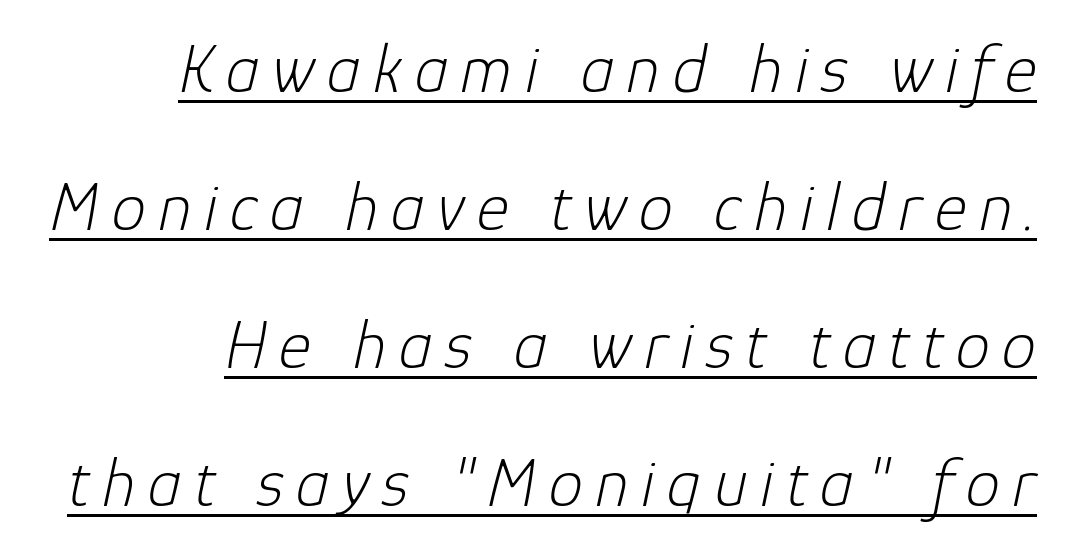
The line-height multiplier appears high, well above default. Is this a heavy cut? Hardly; it is regular or lighter. Underline: present. The letters advance in unequal steps, a hallmark of proportional type.
